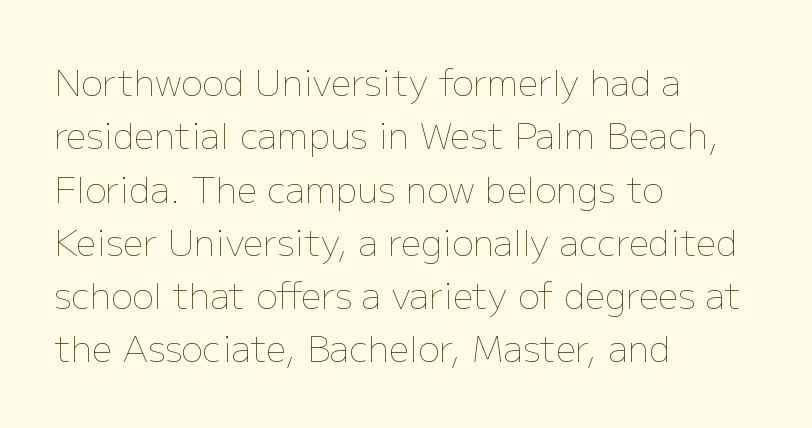
{"italic": "no", "bold": "no", "weight": "thin", "width": "normal", "stroke_contrast": "low", "x_height": "medium", "monospaced": "no", "underline": "no", "align": "left", "line_spacing": "normal", "line_spacing_ratio": 1.48, "letter_spacing": "normal", "letter_spacing_em": 0.0, "glyph_px": 36}
